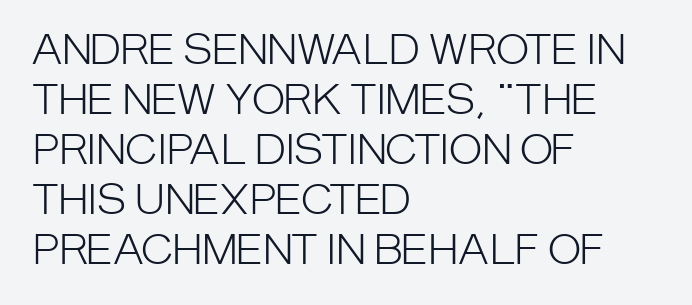
Words appear dense and cohesive because spacing is normal. Clear beneath every line of the passage. Character widths vary here, with narrow letters taking less room than wide ones. Note: no serifs on the glyphs. Students, observe: this is what conventionally led text looks like.
